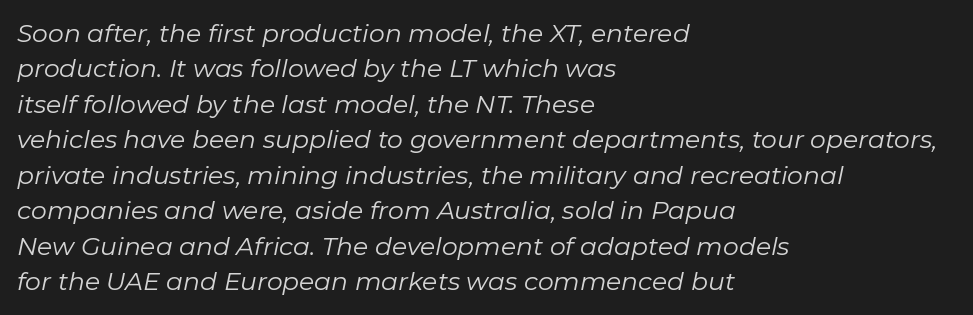
In terms of posture, this sample is oblique. Evenly set lines give the paragraph a standard silhouette. Glyph-to-glyph distance matches everyday printed text. The space beneath each line is pristine and unruled. The paragraph has a hard left edge and a soft right edge. No extra ink here — the face is not bold.
